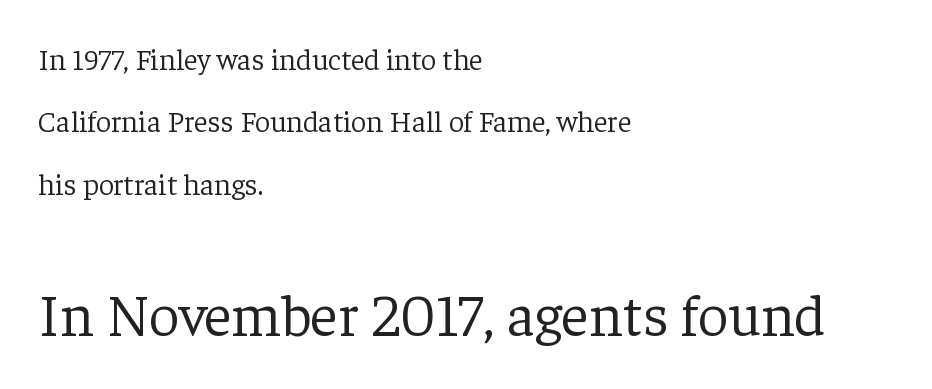
{"serif": "yes", "italic": "no", "bold": "no", "weight": "light", "width": "normal", "stroke_contrast": "low", "x_height": "medium", "monospaced": "no", "underline": "no", "align": "left", "line_spacing": "loose", "line_spacing_ratio": 2.08, "letter_spacing": "normal", "letter_spacing_em": 0.0, "larger_block": "second", "size_ratio": 2.0, "glyph_px": 60}
